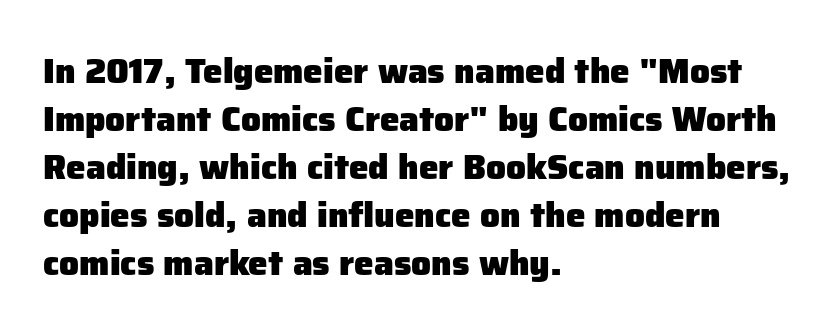
Classification — sans serif. The typesetting leans heavy: a genuine bold. The letters stand straight up with perfectly vertical stems. The specimen omits any rule beneath the text block's lines. Is the block centered? No — it sits flush against the left margin. Is there much room between lines? A standard amount, neither cramped nor airy.
